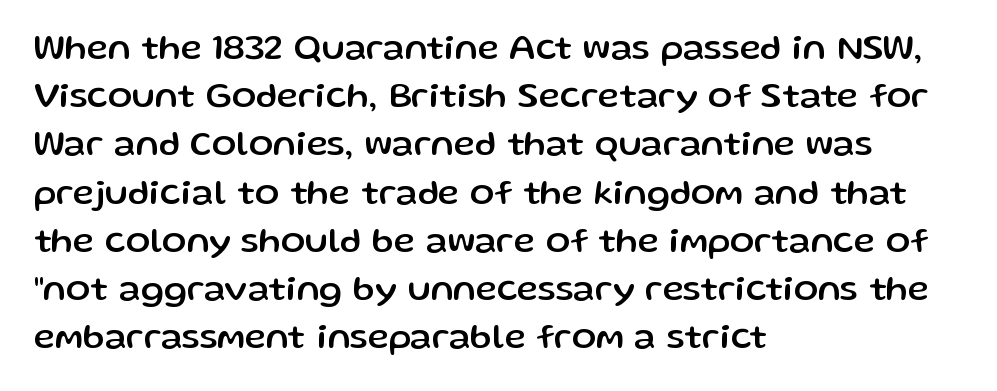
Quick note: not italic, upright. Grotesque or geometric, the face here clearly has no serifs. Lines of text with bare space underneath. Leading matches the norm, producing a regular column. Varying glyph widths throughout — classic text-font behaviour. Does the copy run flush right? No — it runs flush left.
